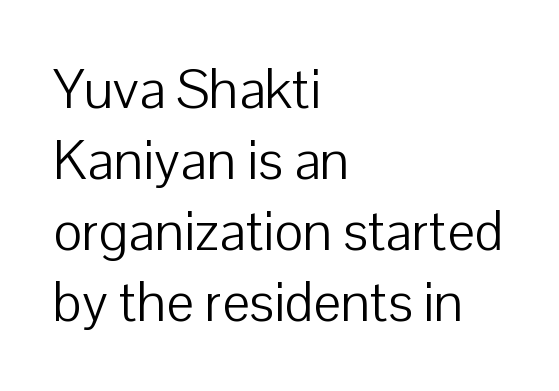
This is the regular roman posture of the typeface. The lines sit at an ordinary, default distance from one another. Quick note: underline off. The face used here is a sans, in the tradition of grotesques and geometrics. The passage shown is not bold in any degree. The passage shown is typed in a proportional face where columns would drift.
